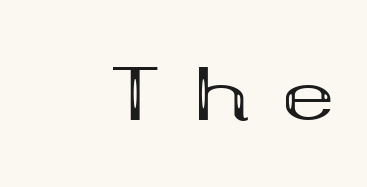
Q: Is the text bold? A: Yes.
Q: Is the text italic (slanted)? A: No, it is upright.
Q: Is the typeface a serif or a sans-serif typeface? A: Serif.
Q: Is the text underlined? A: No.
Q: How is the paragraph aligned? A: Right-aligned.
Q: Is the spacing between letters normal or unusually wide? A: Unusually wide.
Q: Width (condensed, normal, or wide)? A: Wide.
Q: Stroke contrast? A: Medium.
Q: x-height? A: Medium.
Q: Monospaced? A: No.
